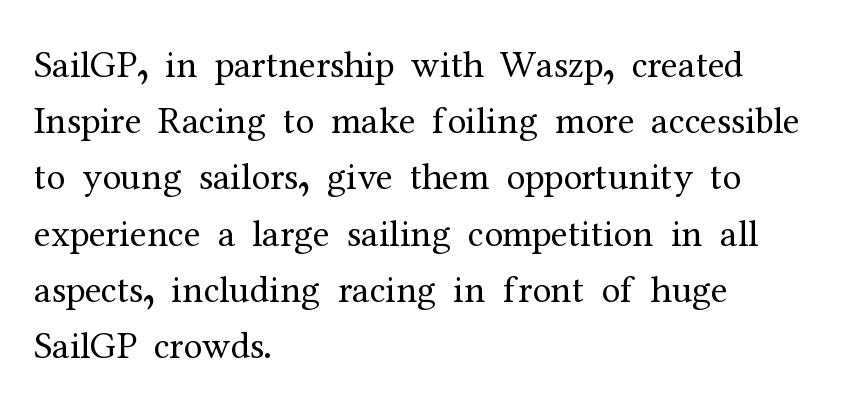
A roman cut, with each character standing at attention. Rows of type keep a routine distance in the vertical direction. These lines are rendered in a variable-pitch font. Clear beneath every line of the passage.
